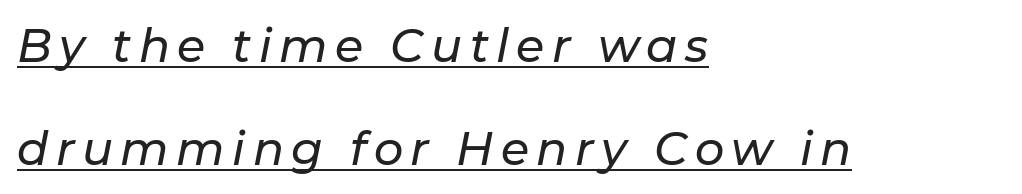
You could not count columns in this text — the font is proportionally spaced. Caption: lettering with a line underneath. These lines stack with their left ends in a neat column. The space between consecutive lines is lavish.
